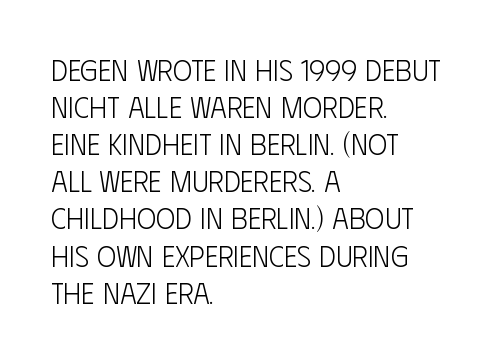
No extra ink here — the face is not bold. These lines are rendered in a variable-pitch font. The tracking reads as untouched default to a designer's eye. Italic: no, the glyphs are upright roman. Each line starts at the same left margin while the right side varies.
